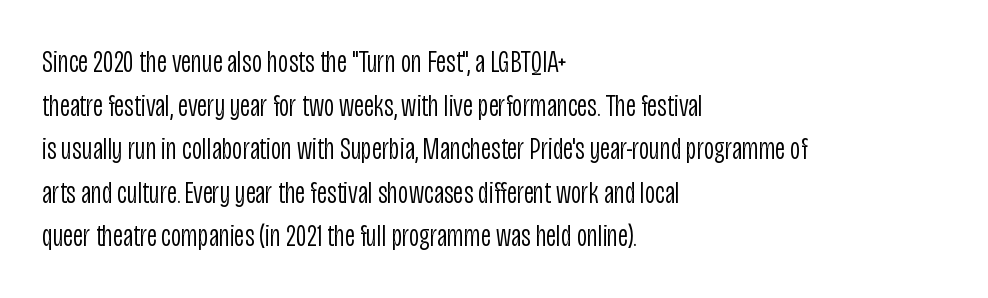
The image shows 32 px light, condensed sans-serif type, upright; set left-aligned, normal line spacing (1.36x), normal letter spacing, not underlined; low stroke contrast and a large x-height.
